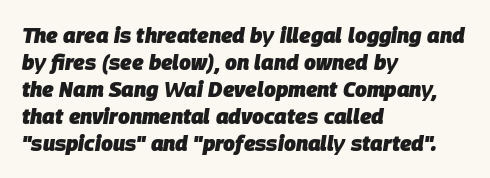
Q: Is the text bold? A: Yes.
Q: Is the text italic (slanted)? A: Yes, it leans right by about 9 degrees.
Q: Is the text underlined? A: No.
Q: How is the paragraph aligned? A: Left-aligned.
Q: Is the spacing between letters normal or unusually wide? A: Normal.
Q: Is the spacing between lines tight, normal or loose? A: Normal.
